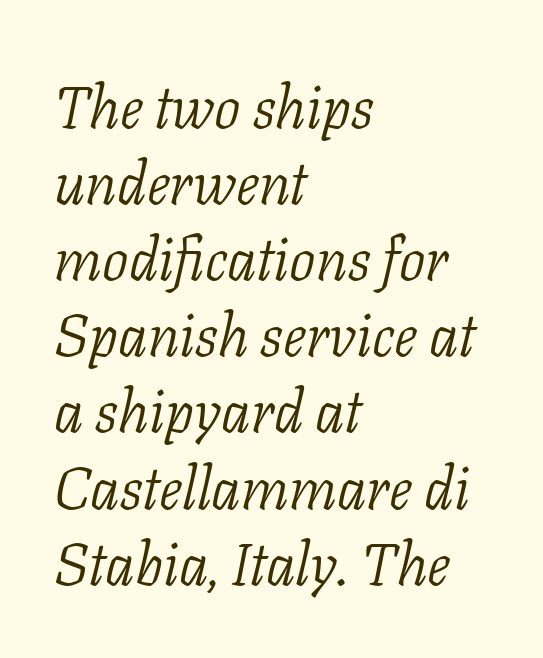
{"serif": "yes", "italic": "yes", "lean": "right", "slant_degrees": 11, "bold": "no", "weight": "light", "width": "normal", "stroke_contrast": "low", "x_height": "medium", "monospaced": "no", "underline": "no", "align": "left", "line_spacing": "normal", "line_spacing_ratio": 1.29, "letter_spacing": "normal", "letter_spacing_em": 0.0, "glyph_px": 59}
